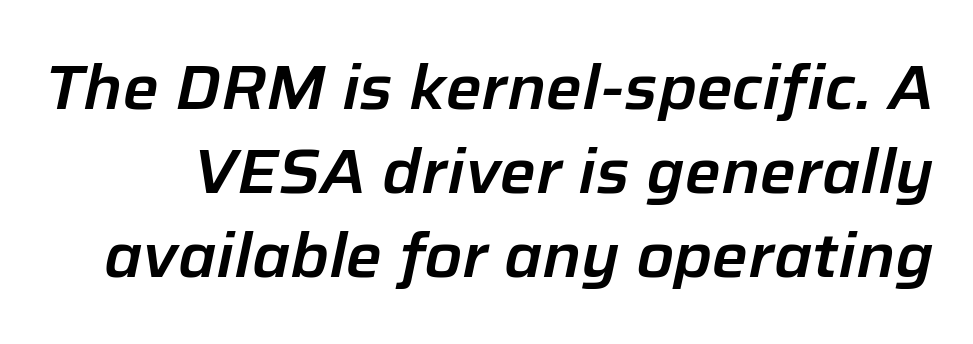
Compared with typical body copy, the letter spacing here is the same. When letters slant like this, we call the style italic. The letters advance in unequal steps, a hallmark of proportional type. How would I describe the line gaps? Plain and ordinary.
